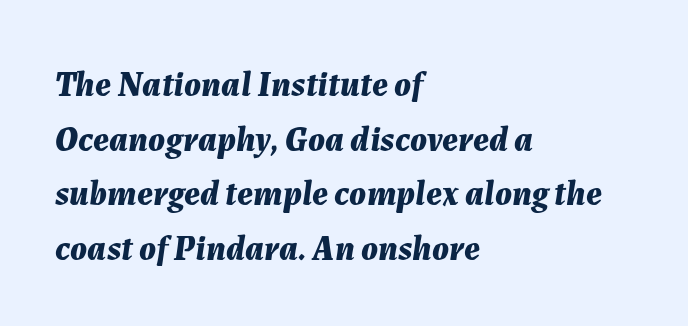
The image shows 35 px bold type, italic (leaning right); set left-aligned, normal line spacing (1.56x), normal letter spacing, not underlined; medium stroke contrast and a medium x-height.
